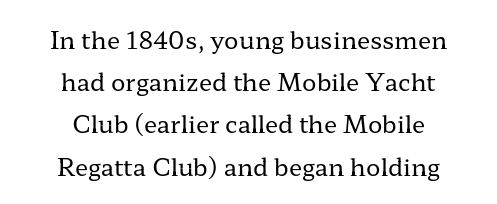
The image shows 24 px text type, upright; set centered, line spacing 1.76x, normal letter spacing, not underlined.
